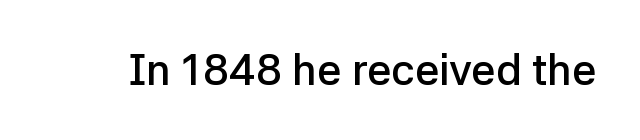
Q: Is the text bold? A: Semi-bold.
Q: Is the text italic (slanted)? A: No, it is upright.
Q: Is the typeface a serif or a sans-serif typeface? A: Sans-serif.
Q: Is the text underlined? A: No.
Q: Is the spacing between letters normal or unusually wide? A: Normal.
Q: Width (condensed, normal, or wide)? A: Normal.
Q: Stroke contrast? A: Low.
Q: x-height? A: Medium.
Q: Monospaced? A: No.
